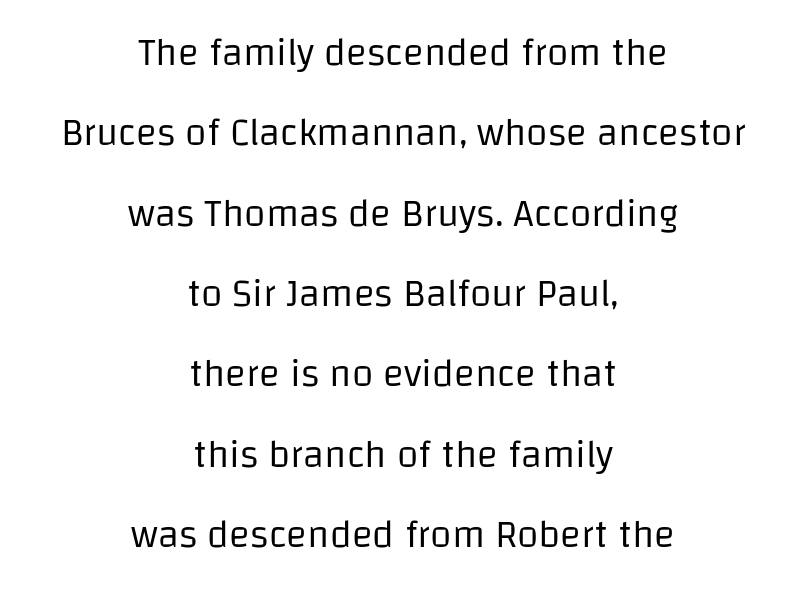
No letter is thick-stroked: the sample isn't bold. Style check: upright. Neither beginnings nor endings align; midpoints do. Here the glyphs are tracked normally, forming tight word shapes.
